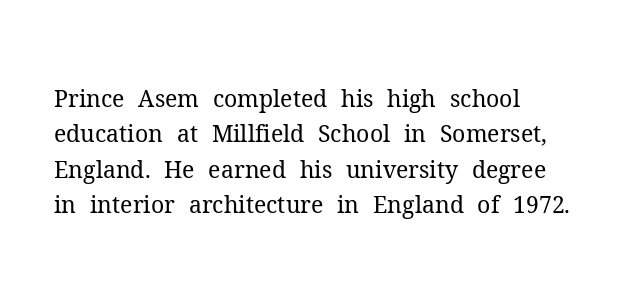
The face looks like a standard text weight, possibly lighter. Vertical strokes here are truly vertical. These lines keep a tight, regular rhythm from letter to letter. Leading matches the norm, producing a regular column. Left-aligned paragraph, ragged on the right. The space directly below the letters is spotless.
